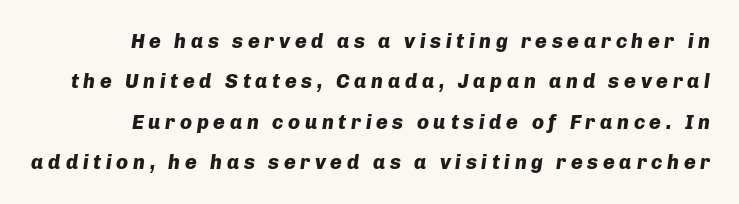
{"italic": "yes", "lean": "right", "slant_degrees": 8, "bold": "yes", "underline": "no", "line_spacing": "loose", "line_spacing_ratio": 2.02, "letter_spacing": "wide", "letter_spacing_em": 0.23, "glyph_px": 20}
